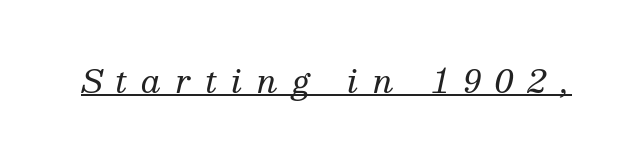
The image shows 32 px regular-weight serif type, italic (leaning right); set unusually wide letter spacing (+0.44 em), underlined; medium stroke contrast and a medium x-height.
